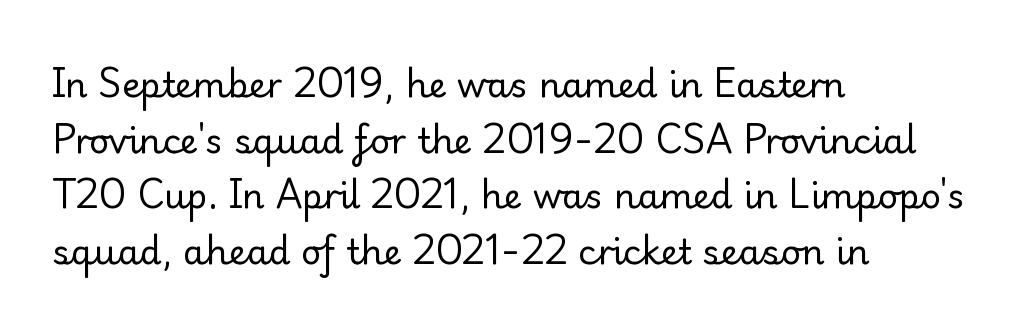
If you drew a ruler down the left edge, every line would touch it. The space beneath each line is pristine and unruled. You can tell it's not italic because the verticals are truly vertical. Font category for this specimen: serif. Does the leading feel generous? No, just average. These glyphs show unthickened strokes, regular width or finer.
